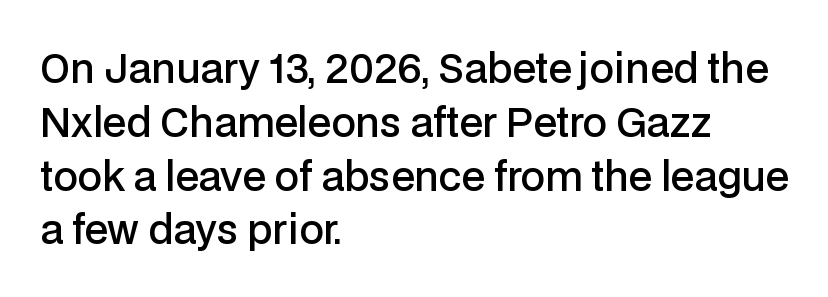
{"serif": "no", "italic": "no", "bold": "semi", "weight": "semibold", "width": "normal", "stroke_contrast": "low", "x_height": "medium", "monospaced": "no", "underline": "no", "align": "left", "line_spacing": "normal", "line_spacing_ratio": 1.38, "letter_spacing": "normal", "letter_spacing_em": 0.0, "glyph_px": 39}
